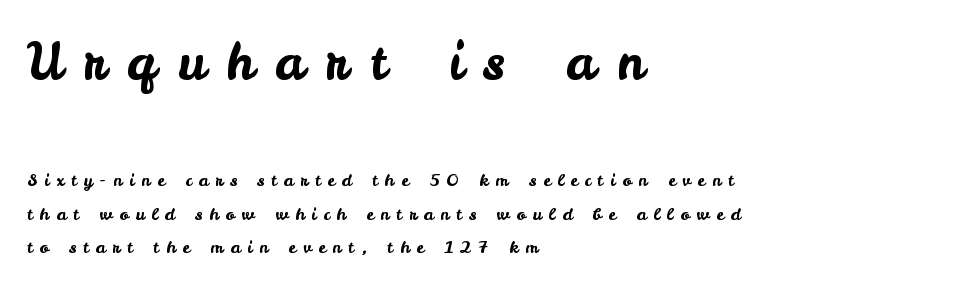
The image shows 51 px sans-serif type; set left-aligned, loose line spacing (1.97x), unusually wide letter spacing (+0.41 em), not underlined; the first (top) block is 3.0x larger; low stroke contrast and a small x-height.
